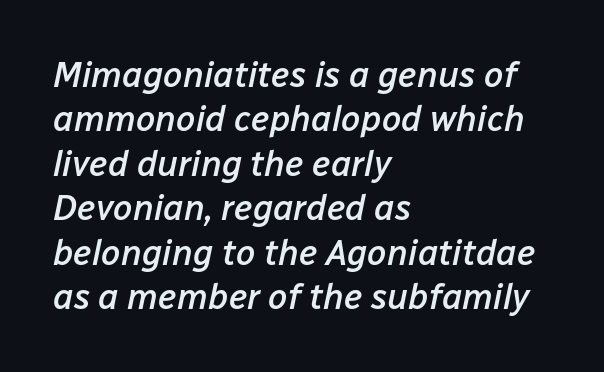
{"italic": "yes", "lean": "right", "slant_degrees": 12, "bold": "semi", "weight": "semibold", "width": "normal", "stroke_contrast": "low", "x_height": "medium", "monospaced": "no", "underline": "no", "align": "left", "line_spacing": "normal", "line_spacing_ratio": 1.27, "letter_spacing": "normal", "letter_spacing_em": 0.0, "glyph_px": 35}
